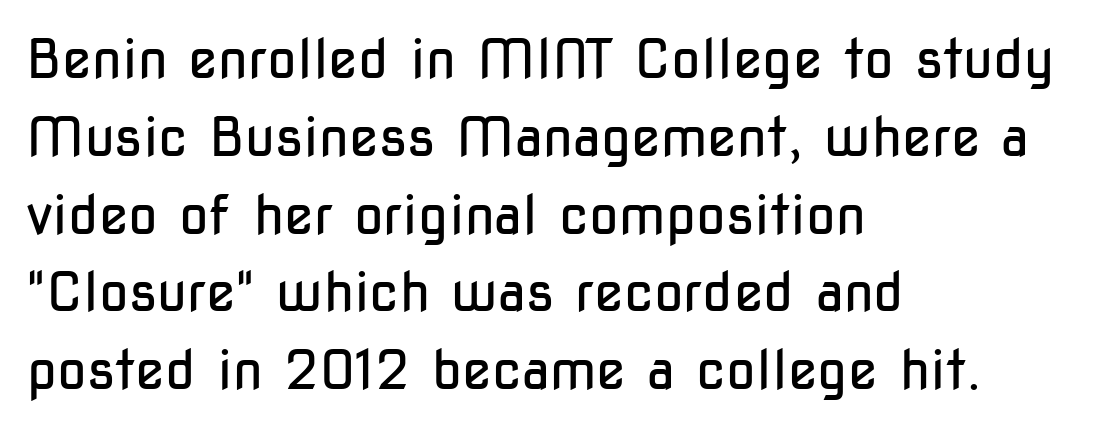
The type family on display is of the sans-serif kind. Varying glyph widths throughout — classic text-font behaviour. Check the space under the baseline: it is left empty. This block has exactly the height ordinary leading produces. Casual observation: everything's shoved over to the left. Upright lettering throughout.
